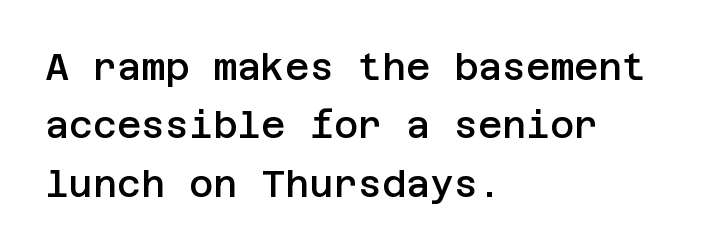
Q: Is the text bold? A: Semi-bold.
Q: Is the text italic (slanted)? A: No, it is upright.
Q: Is the typeface a serif or a sans-serif typeface? A: Sans-serif.
Q: Is the text underlined? A: No.
Q: How is the paragraph aligned? A: Left-aligned.
Q: Is the spacing between letters normal or unusually wide? A: Normal.
Q: Is the spacing between lines tight, normal or loose? A: Normal.
Q: Width (condensed, normal, or wide)? A: Normal.
Q: Stroke contrast? A: Low.
Q: x-height? A: Large.
